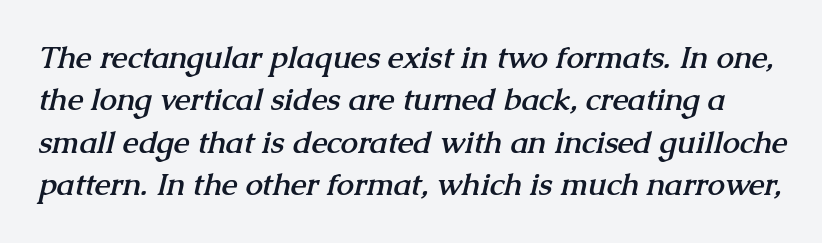
Whoever set this chose a conventional vertical rhythm. The space directly below the letters is spotless. Stroke terminals: seriffed. Varying glyph widths throughout — classic text-font behaviour.
